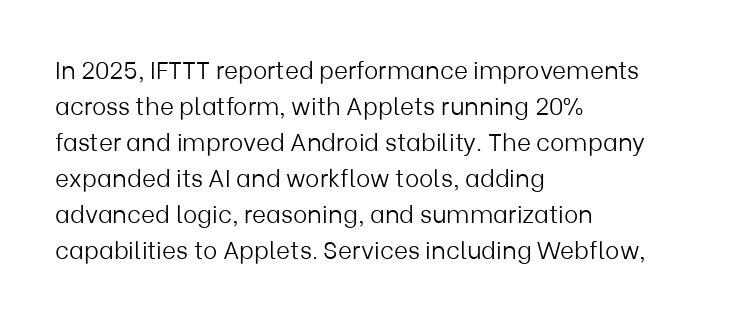
The image shows 24 px text type, upright; set left-aligned, normal line spacing (1.5x), normal letter spacing, not underlined.
